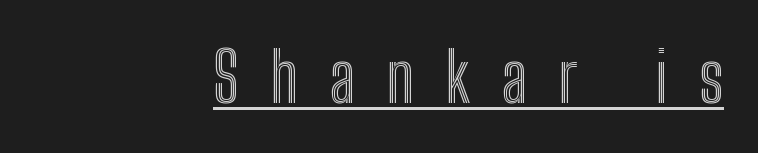
The image shows 69 px condensed type, upright; set right-aligned, unusually wide letter spacing (+0.45 em), underlined; a medium x-height.
